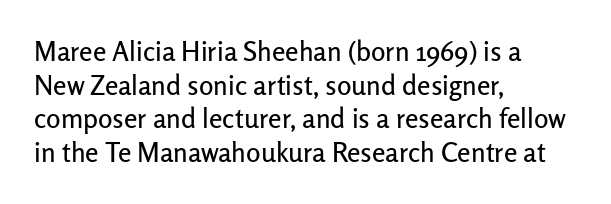
Q: Is the text italic (slanted)? A: No, it is upright.
Q: Is the text underlined? A: No.
Q: How is the paragraph aligned? A: Left-aligned.
Q: Is the spacing between letters normal or unusually wide? A: Normal.
Q: Is the spacing between lines tight, normal or loose? A: Normal.
